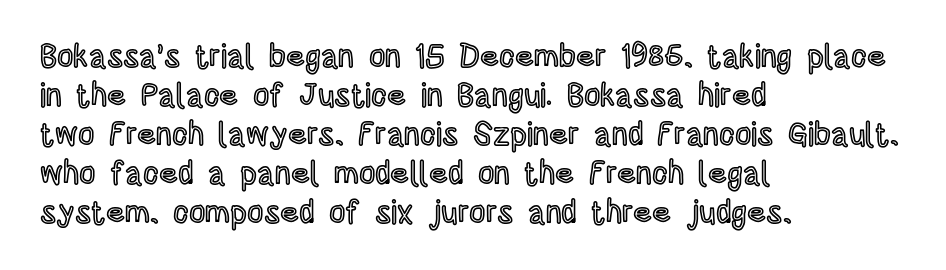
Q: Is the text italic (slanted)? A: No, it is upright.
Q: Is the text underlined? A: No.
Q: How is the paragraph aligned? A: Left-aligned.
Q: Is the spacing between letters normal or unusually wide? A: Normal.
Q: Width (condensed, normal, or wide)? A: Condensed.
Q: x-height? A: Large.
Q: Monospaced? A: No.
